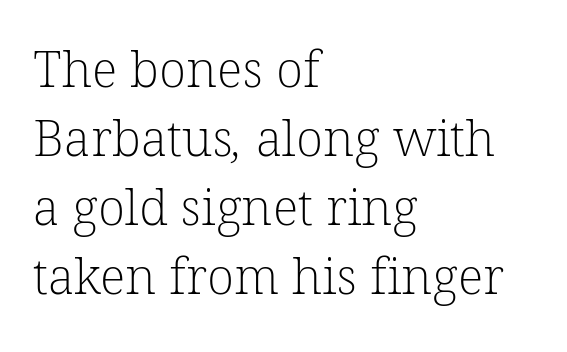
Q: Is the text bold? A: No.
Q: Is the typeface a serif or a sans-serif typeface? A: Serif.
Q: Is the text underlined? A: No.
Q: How is the paragraph aligned? A: Left-aligned.
Q: Is the spacing between letters normal or unusually wide? A: Normal.
Q: Is the spacing between lines tight, normal or loose? A: Normal.
Q: Width (condensed, normal, or wide)? A: Normal.
Q: Stroke contrast? A: Low.
Q: x-height? A: Medium.
Q: Monospaced? A: No.
